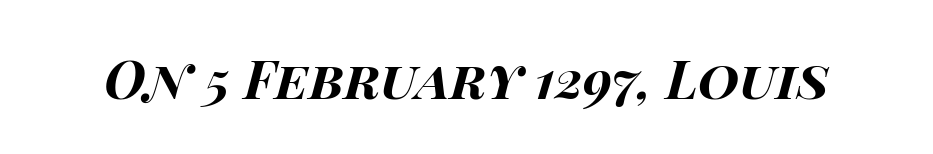
The image shows 53 px bold, wide type, italic (leaning right); set normal letter spacing, not underlined; high stroke contrast and a large x-height.
